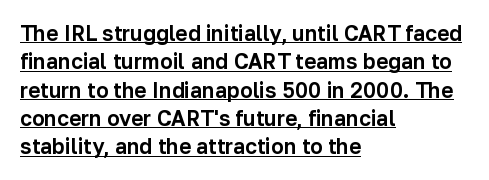
{"italic": "no", "underline": "yes", "align": "left", "line_spacing": "normal", "line_spacing_ratio": 1.35, "letter_spacing": "normal", "letter_spacing_em": 0.0, "glyph_px": 21}
